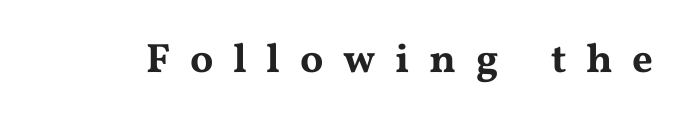
The image shows 41 px wide serif type, upright; set unusually wide letter spacing (+0.48 em), not underlined; medium stroke contrast and a medium x-height.
